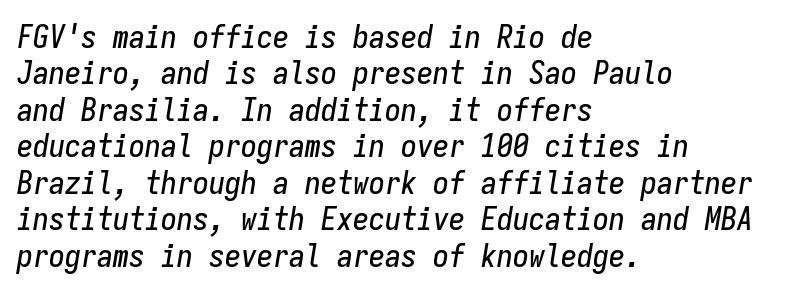
The image shows 32 px condensed type, italic (leaning right), monospaced; set left-aligned, tight line spacing (1.14x), normal letter spacing, not underlined; low stroke contrast and a medium x-height.
